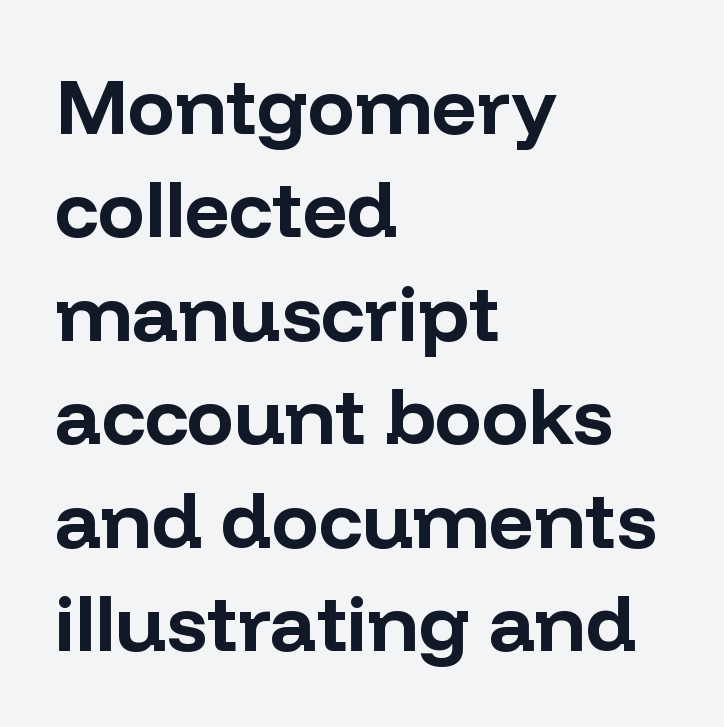
Posture: vertical. The rendering keeps characters at their native spacing. Descenders are the only things crossing below the line. Stroke terminals: plain, sans-serif. The typesetting leans heavy: a genuine bold. Students, observe: this is what conventionally led text looks like.
